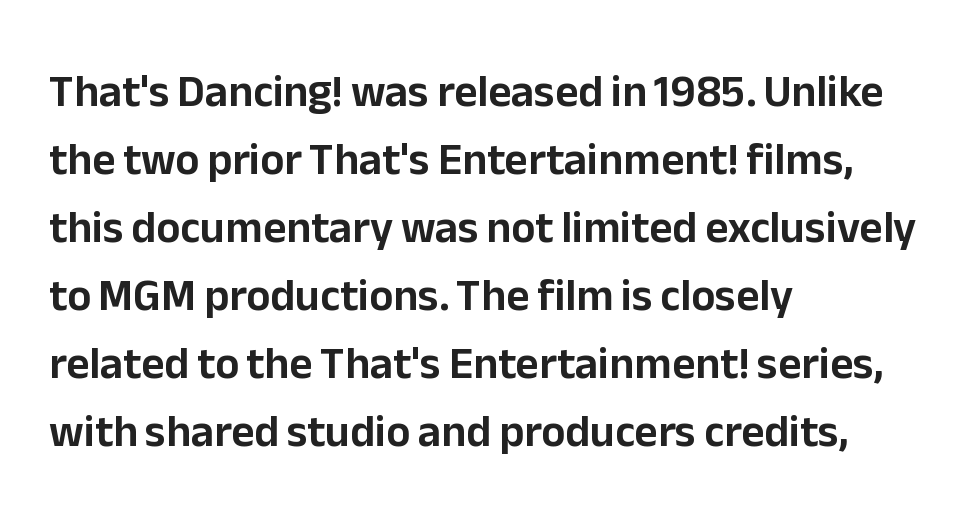
{"serif": "no", "italic": "no", "width": "normal", "stroke_contrast": "low", "x_height": "medium", "monospaced": "no", "underline": "no", "align": "left", "line_spacing": "normal", "line_spacing_ratio": 1.51, "letter_spacing": "normal", "letter_spacing_em": 0.0, "glyph_px": 45}
